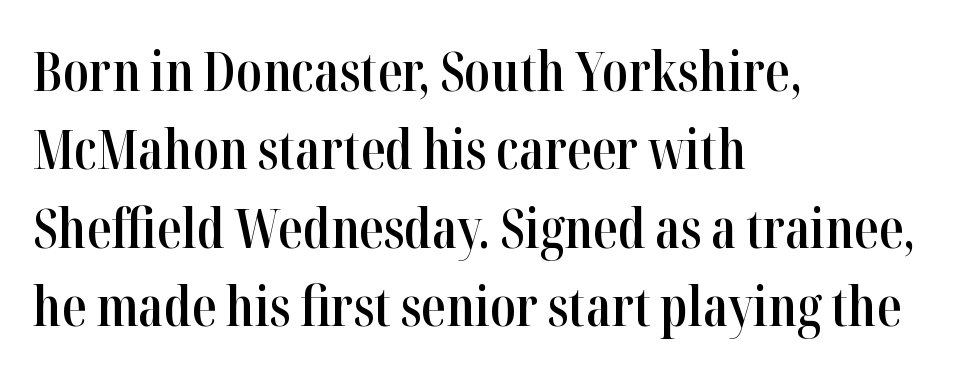
Q: Is the text bold? A: Semi-bold.
Q: Is the text italic (slanted)? A: No, it is upright.
Q: Is the typeface a serif or a sans-serif typeface? A: Serif.
Q: Is the text underlined? A: No.
Q: How is the paragraph aligned? A: Left-aligned.
Q: Is the spacing between letters normal or unusually wide? A: Normal.
Q: Is the spacing between lines tight, normal or loose? A: Normal.
Q: Width (condensed, normal, or wide)? A: Condensed.
Q: Stroke contrast? A: High.
Q: x-height? A: Medium.
Q: Monospaced? A: No.
